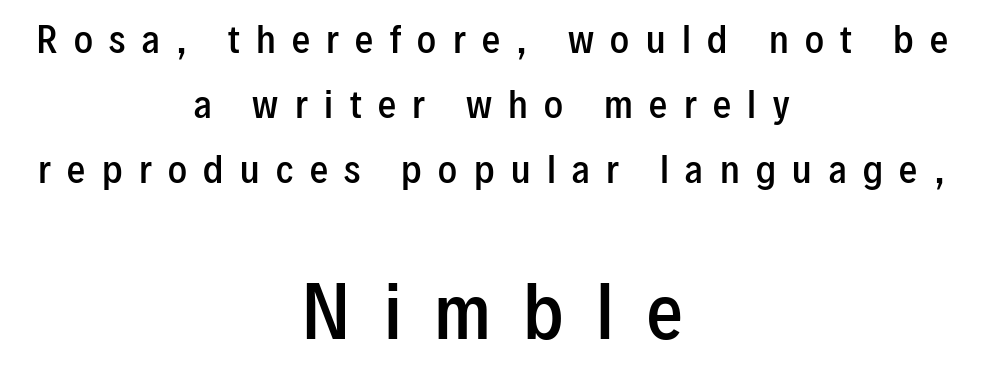
The image shows 71 px semibold, condensed sans-serif type, upright; set centered, line spacing 1.81x, unusually wide letter spacing (+0.46 em), not underlined; the second (bottom) block is 1.97x larger; low stroke contrast and a medium x-height.
